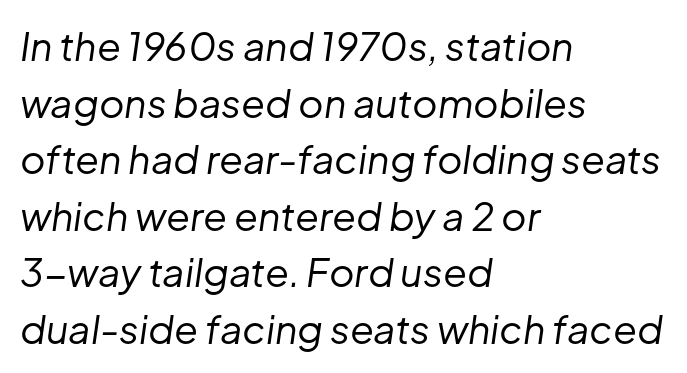
Caption: multi-line text, flush left, ragged right. The rendering uses a moderate line-height, typical for paragraphs. Character widths vary here, with narrow letters taking less room than wide ones. The glyphs look as if they've been sheared to an angle.
